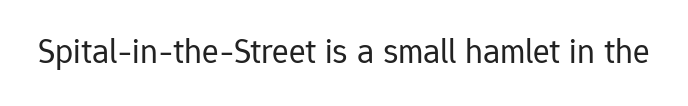
The image shows 35 px regular-weight sans-serif type, upright; set normal letter spacing, not underlined; low stroke contrast and a medium x-height.
